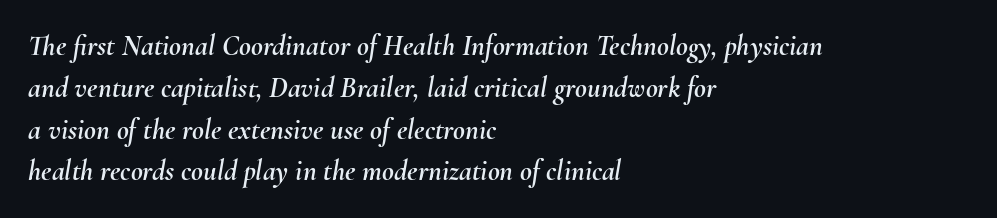
{"italic": "yes", "lean": "right", "slant_degrees": 10, "width": "normal", "stroke_contrast": "medium", "x_height": "small", "monospaced": "no", "underline": "no", "align": "left", "line_spacing": "normal", "line_spacing_ratio": 1.44, "letter_spacing": "normal", "letter_spacing_em": 0.0, "glyph_px": 29}
